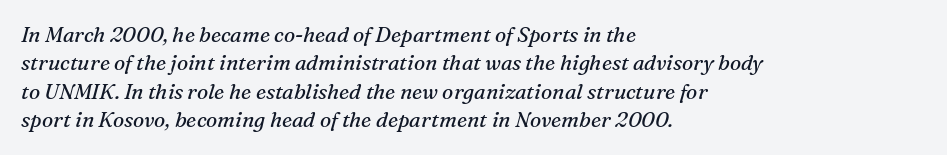
Q: Is the text bold? A: No.
Q: Is the text italic (slanted)? A: Yes, it leans right by about 16 degrees.
Q: Is the text underlined? A: No.
Q: How is the paragraph aligned? A: Left-aligned.
Q: Is the spacing between letters normal or unusually wide? A: Normal.
Q: Is the spacing between lines tight, normal or loose? A: Normal.
